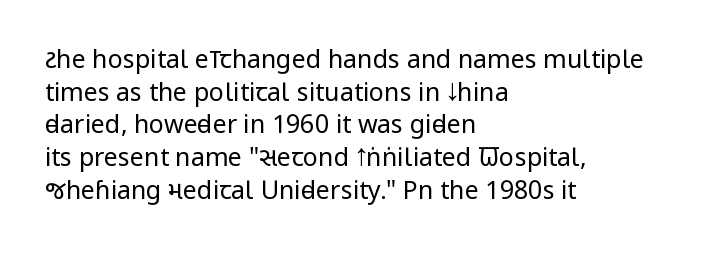
{"italic": "no", "bold": "no", "underline": "no", "align": "left", "line_spacing": "normal", "line_spacing_ratio": 1.31, "letter_spacing": "normal", "letter_spacing_em": 0.0, "glyph_px": 25}
